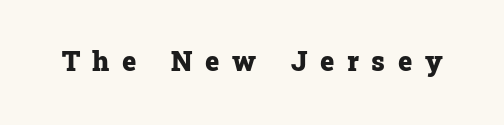
{"italic": "no", "bold": "yes", "underline": "no", "letter_spacing": "wide", "letter_spacing_em": 0.47, "glyph_px": 27}
